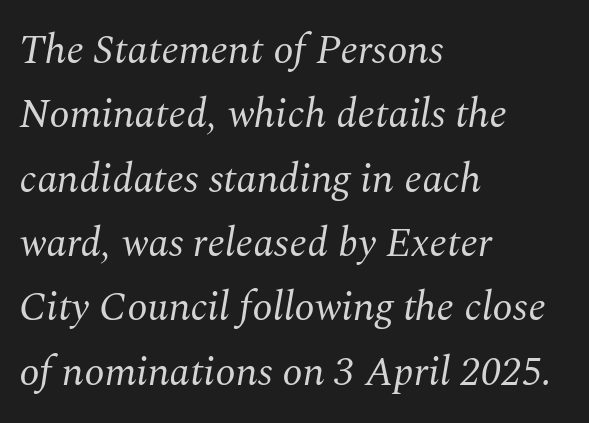
The image shows 41 px regular-weight serif type, italic (leaning right); set left-aligned, normal line spacing (1.57x), normal letter spacing, not underlined; medium stroke contrast and a medium x-height.
